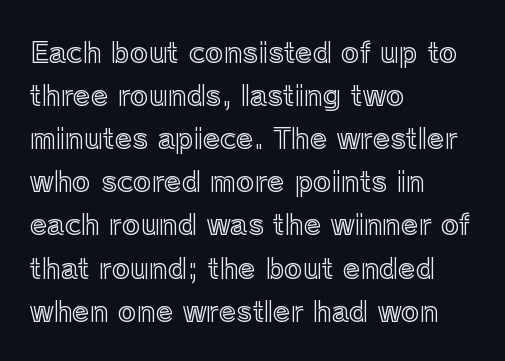
The vertical gap from one line to the next is medium. The letters sit at their default tracking, neither squeezed nor spread. Think of a printed novel: that variable character pitch is what you see here. The baseline area is clear.
